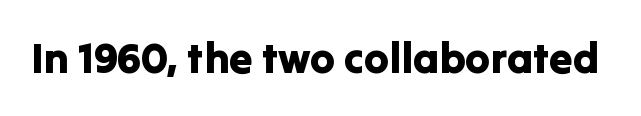
Q: Is the text italic (slanted)? A: No, it is upright.
Q: Is the typeface a serif or a sans-serif typeface? A: Sans-serif.
Q: Is the text underlined? A: No.
Q: Is the spacing between letters normal or unusually wide? A: Normal.
Q: Width (condensed, normal, or wide)? A: Normal.
Q: Stroke contrast? A: Low.
Q: x-height? A: Medium.
Q: Monospaced? A: No.
